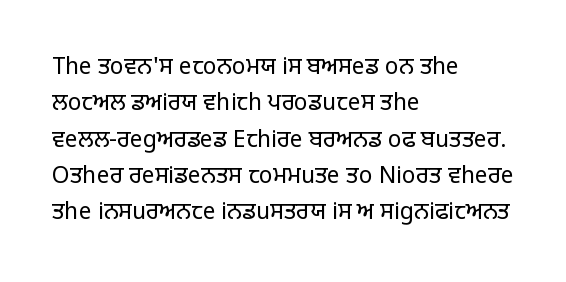
The image shows 23 px text type, upright; set left-aligned, normal line spacing (1.58x), normal letter spacing, not underlined.
